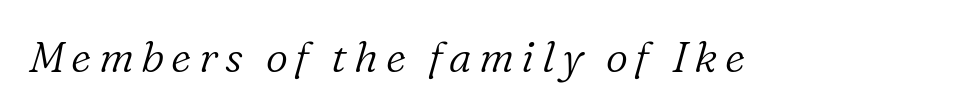
The rendering uses natural spacing where letterforms have individual widths. Letterform terminals end in serifs throughout the passage. The strip under each line holds only bare page. Bold? No — there's no thickening of the strokes. The lettering tilts uniformly, giving the passage an italic look.
